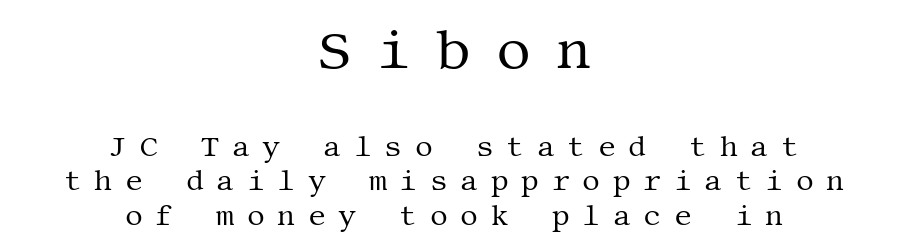
Q: Is the text bold? A: No.
Q: Is the text italic (slanted)? A: No, it is upright.
Q: Is the typeface a serif or a sans-serif typeface? A: Serif.
Q: Is the text underlined? A: No.
Q: How is the paragraph aligned? A: Centered.
Q: Is the spacing between letters normal or unusually wide? A: Unusually wide.
Q: Which block of text is set in a larger size, the first (top) or the second (bottom)? A: The first (top) one.
Q: Width (condensed, normal, or wide)? A: Normal.
Q: Stroke contrast? A: Medium.
Q: x-height? A: Large.
